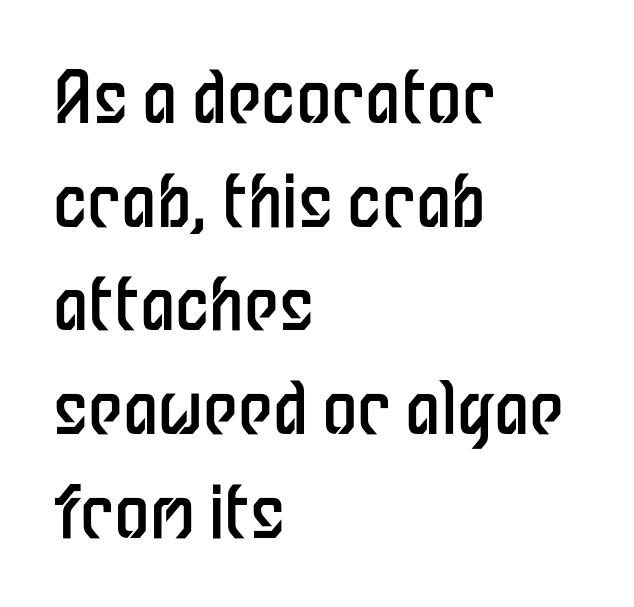
A typesetter would label this face a sans. The rag falls on the right side of this text block. If you drew a line through each stem, it would be perfectly vertical. The letters sit at their default tracking, neither squeezed nor spread. Anything drawn beneath the words? Only blank space.
